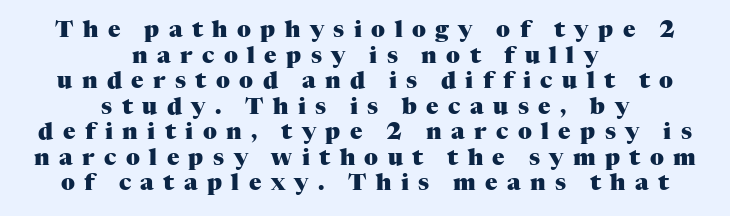
The image shows 23 px bold type, upright; set centered, tight line spacing (1.11x), unusually wide letter spacing (+0.41 em), not underlined.
